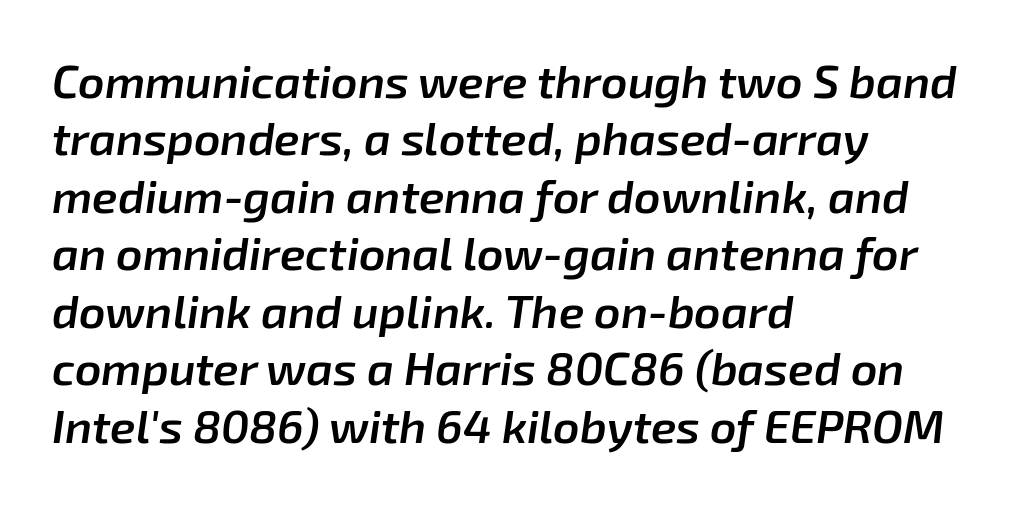
Q: Is the text bold? A: Semi-bold.
Q: Is the text italic (slanted)? A: Yes, it leans right by about 8 degrees.
Q: Is the text underlined? A: No.
Q: How is the paragraph aligned? A: Left-aligned.
Q: Is the spacing between letters normal or unusually wide? A: Normal.
Q: Is the spacing between lines tight, normal or loose? A: Normal.
Q: Width (condensed, normal, or wide)? A: Normal.
Q: Stroke contrast? A: Low.
Q: x-height? A: Medium.
Q: Monospaced? A: No.
